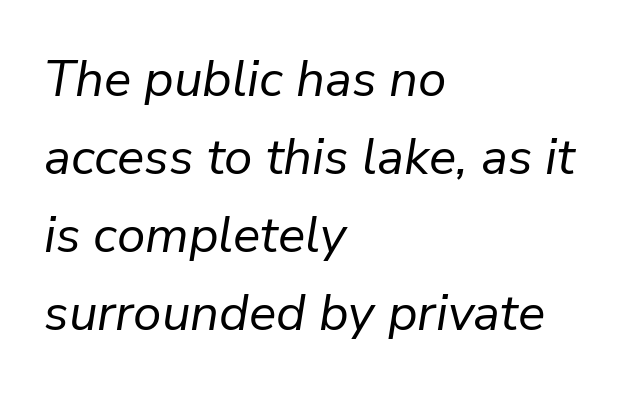
{"italic": "yes", "lean": "right", "slant_degrees": 9, "bold": "no", "weight": "regular", "width": "normal", "stroke_contrast": "low", "x_height": "medium", "monospaced": "no", "underline": "no", "align": "left", "line_spacing": "normal", "line_spacing_ratio": 1.53, "letter_spacing": "normal", "letter_spacing_em": 0.0, "glyph_px": 51}
